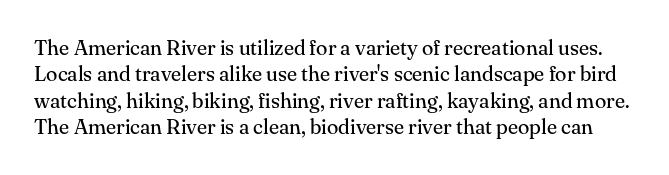
Q: Is the text bold? A: No.
Q: Is the text italic (slanted)? A: No, it is upright.
Q: Is the text underlined? A: No.
Q: Is the spacing between letters normal or unusually wide? A: Normal.
Q: Is the spacing between lines tight, normal or loose? A: Normal.
